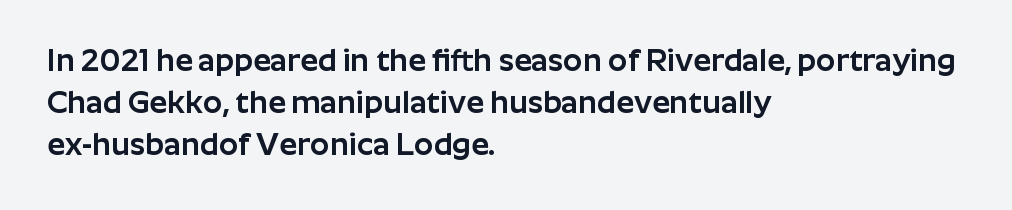
Q: Is the text italic (slanted)? A: No, it is upright.
Q: Is the typeface a serif or a sans-serif typeface? A: Sans-serif.
Q: Is the text underlined? A: No.
Q: How is the paragraph aligned? A: Left-aligned.
Q: Is the spacing between letters normal or unusually wide? A: Normal.
Q: Is the spacing between lines tight, normal or loose? A: Normal.
Q: Width (condensed, normal, or wide)? A: Normal.
Q: Stroke contrast? A: Low.
Q: x-height? A: Medium.
Q: Monospaced? A: No.
